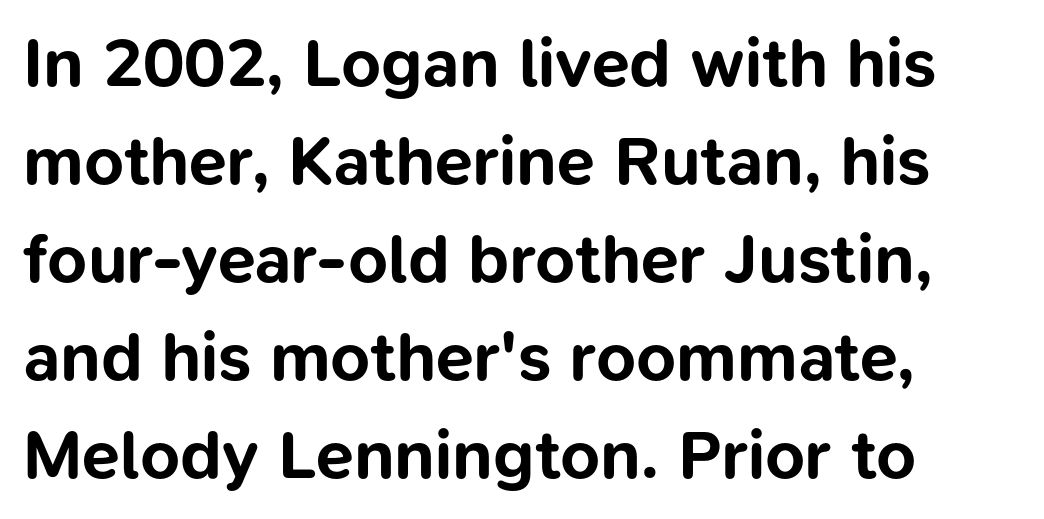
The image shows 69 px bold sans-serif type, upright; set left-aligned, normal line spacing (1.42x), normal letter spacing, not underlined; low stroke contrast and a medium x-height.
